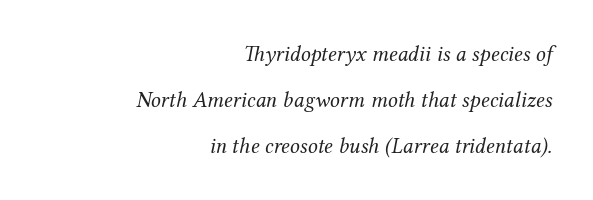
{"italic": "yes", "lean": "right", "slant_degrees": 12, "bold": "no", "underline": "no", "align": "right", "line_spacing": "loose", "line_spacing_ratio": 2.09, "letter_spacing": "normal", "letter_spacing_em": 0.0, "glyph_px": 22}
